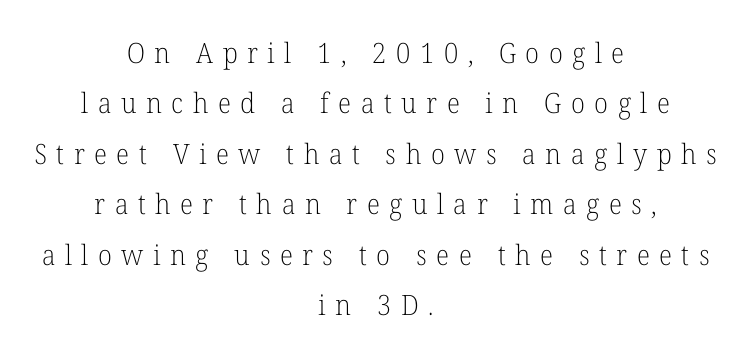
Each letter keeps its own natural width here, so spacing adapts to shape. A quiet, ordinary-to-light weight characterises the typeface. Words float on clear page, feet unadorned. Characters follow at a spacing far wider than the type designer built in.
